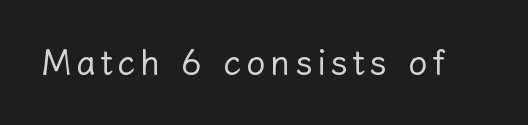
{"italic": "no", "bold": "no", "weight": "regular", "width": "normal", "stroke_contrast": "low", "x_height": "medium", "monospaced": "no", "underline": "no", "glyph_px": 34}
